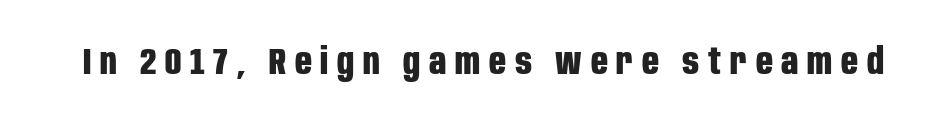
Q: Is the text bold? A: Yes.
Q: Is the text italic (slanted)? A: No, it is upright.
Q: Is the typeface a serif or a sans-serif typeface? A: Sans-serif.
Q: Is the text underlined? A: No.
Q: Is the spacing between letters normal or unusually wide? A: Unusually wide.
Q: Width (condensed, normal, or wide)? A: Condensed.
Q: Stroke contrast? A: Low.
Q: x-height? A: Large.
Q: Monospaced? A: No.
